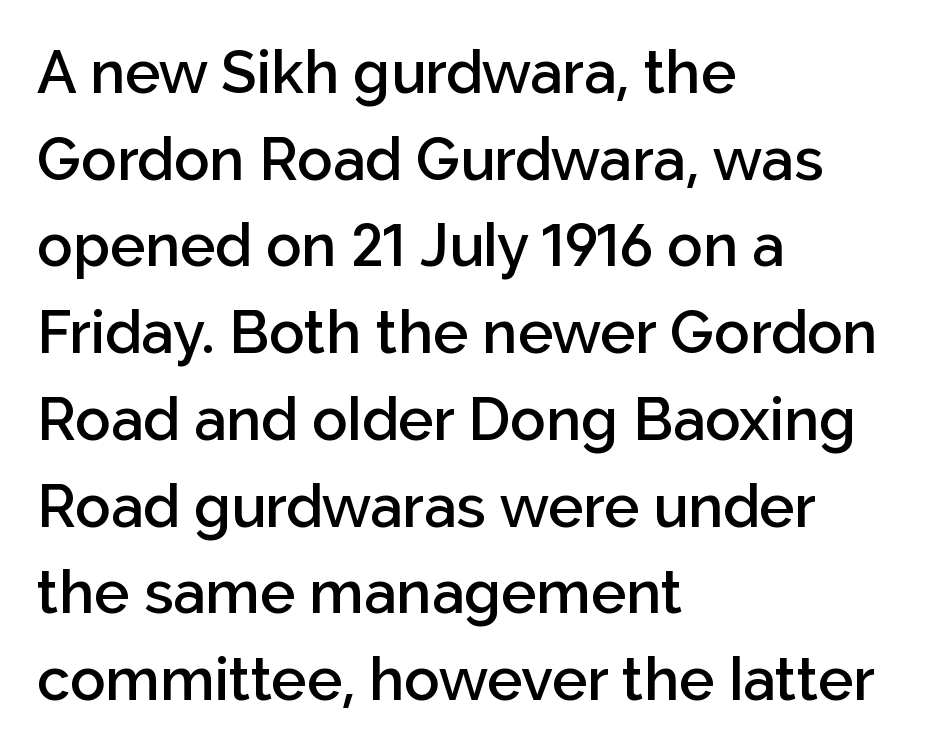
The image shows 59 px semibold sans-serif type, upright; set left-aligned, normal line spacing (1.47x), normal letter spacing, not underlined; low stroke contrast and a medium x-height.
